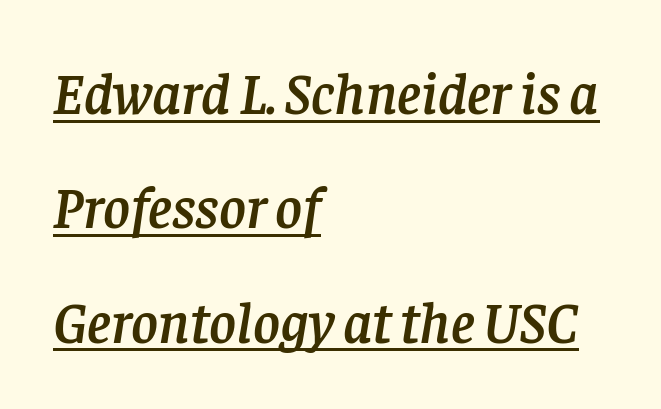
Q: Is the text italic (slanted)? A: Yes, it leans right by about 8 degrees.
Q: Is the typeface a serif or a sans-serif typeface? A: Serif.
Q: Is the text underlined? A: Yes.
Q: How is the paragraph aligned? A: Left-aligned.
Q: Is the spacing between letters normal or unusually wide? A: Normal.
Q: Is the spacing between lines tight, normal or loose? A: Loose.
Q: Width (condensed, normal, or wide)? A: Normal.
Q: Stroke contrast? A: Low.
Q: x-height? A: Large.
Q: Monospaced? A: No.
